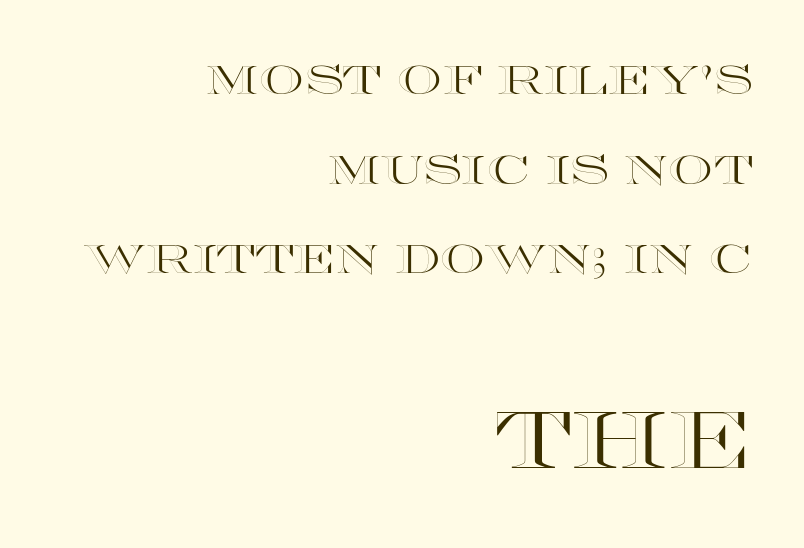
Q: Is the text italic (slanted)? A: No, it is upright.
Q: Is the text underlined? A: No.
Q: How is the paragraph aligned? A: Right-aligned.
Q: Is the spacing between letters normal or unusually wide? A: Normal.
Q: Is the spacing between lines tight, normal or loose? A: Loose.
Q: Which block of text is set in a larger size, the first (top) or the second (bottom)? A: The second (bottom) one.
Q: Width (condensed, normal, or wide)? A: Wide.
Q: x-height? A: Large.
Q: Monospaced? A: No.
